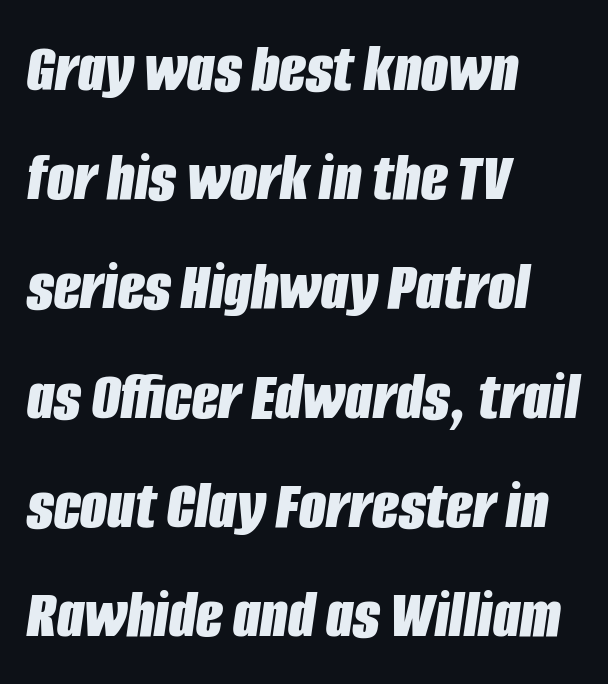
Italic: yes, the glyphs are oblique. Underline: absent. Each letter keeps its own natural width here, so spacing adapts to shape. The passage shown stacks its lines at a standard gap.
